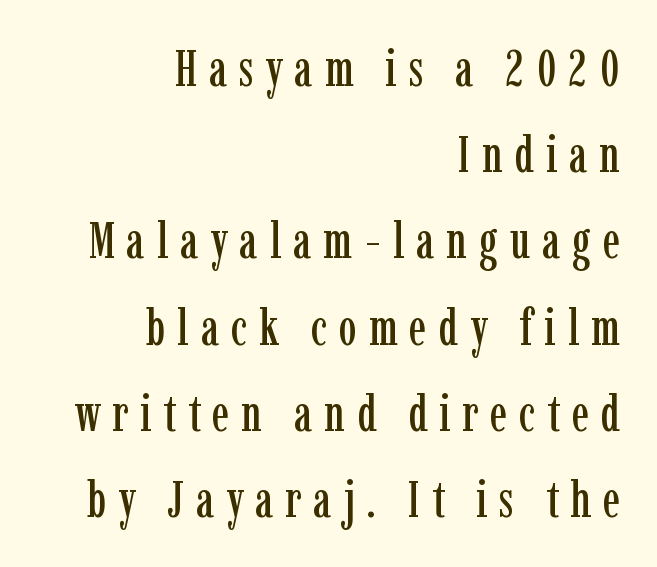
{"serif": "yes", "italic": "no", "width": "condensed", "stroke_contrast": "low", "x_height": "medium", "monospaced": "no", "underline": "no", "align": "right", "line_spacing": "normal", "line_spacing_ratio": 1.69, "letter_spacing": "wide", "letter_spacing_em": 0.23, "glyph_px": 51}
